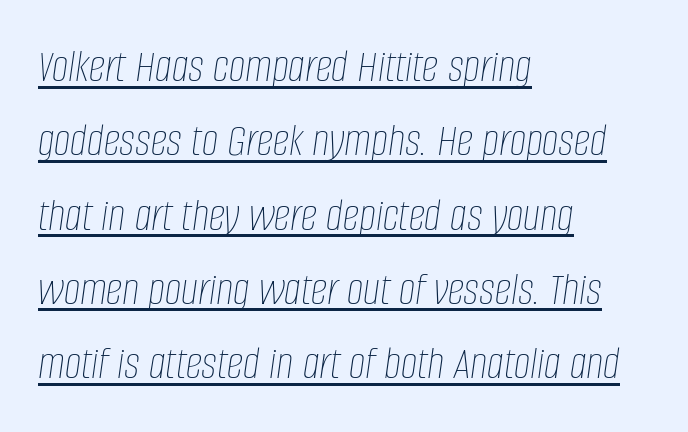
Do the characters align in a grid? No, the font is proportional. Slant detected: the letters are inclined. Bold? No — there's no thickening of the strokes. In terms of leading, this rendering sits right in the middle.
